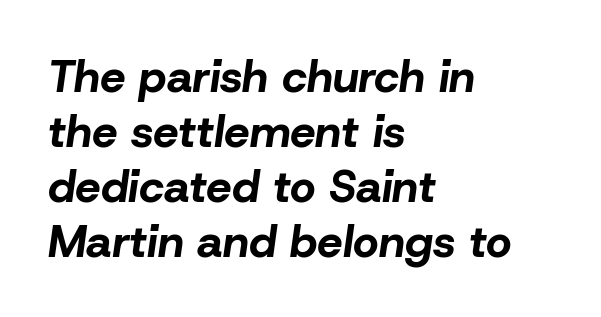
The image shows 45 px bold type, italic (leaning right); set left-aligned, line spacing 1.22x, normal letter spacing, not underlined; low stroke contrast and a medium x-height.
